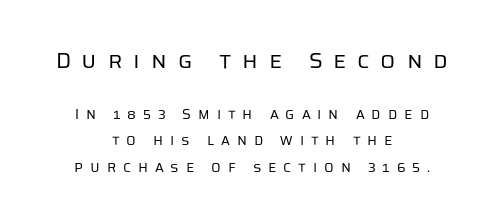
The image shows 22 px text type, upright; set centered, loose line spacing (1.91x), unusually wide letter spacing (+0.49 em), not underlined; the first (top) block is 1.57x larger.
